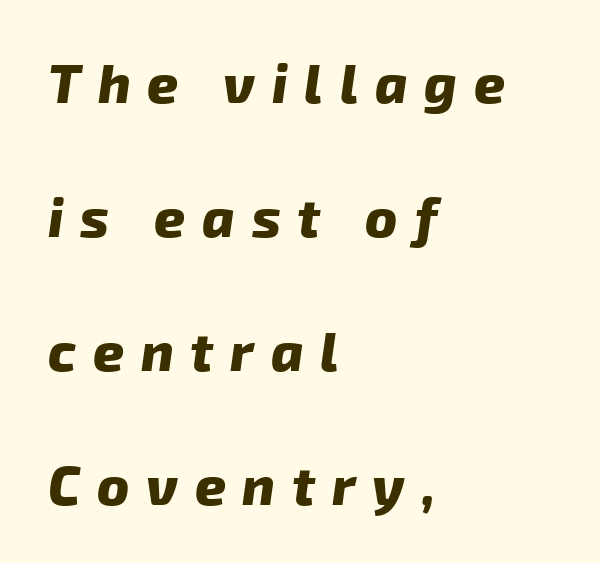
Varying glyph widths throughout — classic text-font behaviour. This block would shrink considerably if given ordinary leading; it's expanded now. Heavy, bold letterforms. The passage shown has open, widely tracked lettering throughout.
